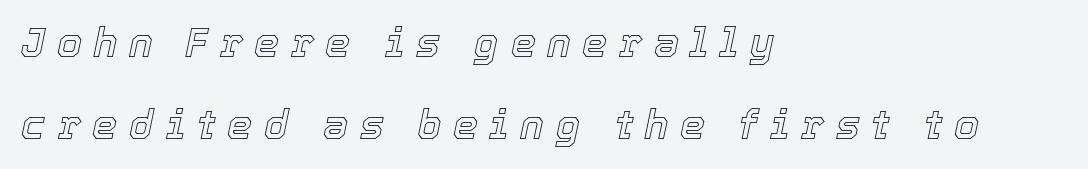
{"italic": "yes", "lean": "right", "slant_degrees": 12, "width": "normal", "x_height": "medium", "monospaced": "no", "underline": "no", "align": "left", "line_spacing": "loose", "line_spacing_ratio": 2.06, "letter_spacing": "wide", "letter_spacing_em": 0.29, "glyph_px": 40}
